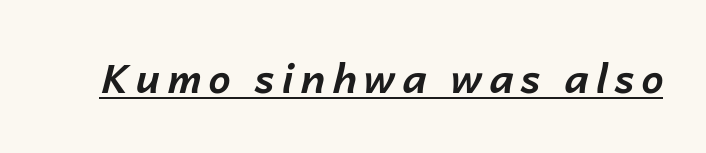
The image shows 40 px bold type, italic (leaning right); set underlined; low stroke contrast and a medium x-height.
